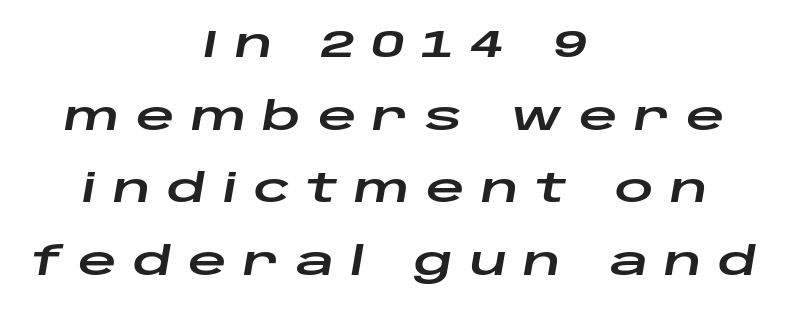
{"italic": "yes", "lean": "right", "slant_degrees": 10, "width": "wide", "stroke_contrast": "low", "x_height": "large", "monospaced": "no", "underline": "no", "align": "center", "line_spacing": "loose", "line_spacing_ratio": 1.91, "letter_spacing": "wide", "letter_spacing_em": 0.43, "glyph_px": 38}
